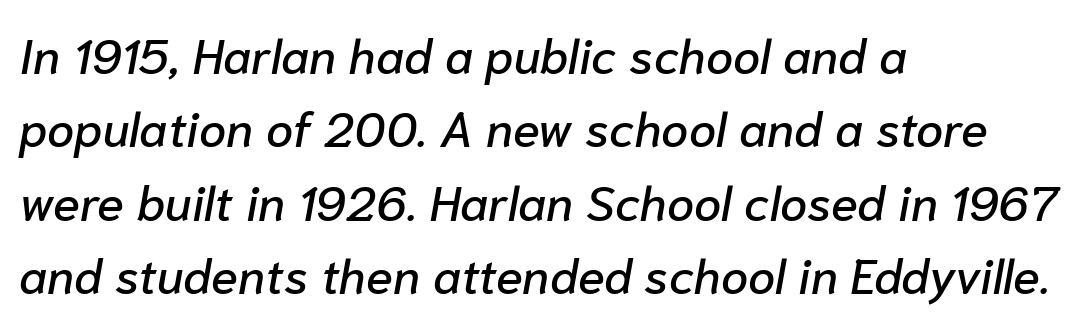
Proportional: the letters do not fall into vertical columns. The rendering keeps characters at their native spacing. The rows are spaced the way most documents space them. Descenders hang freely into open space.
